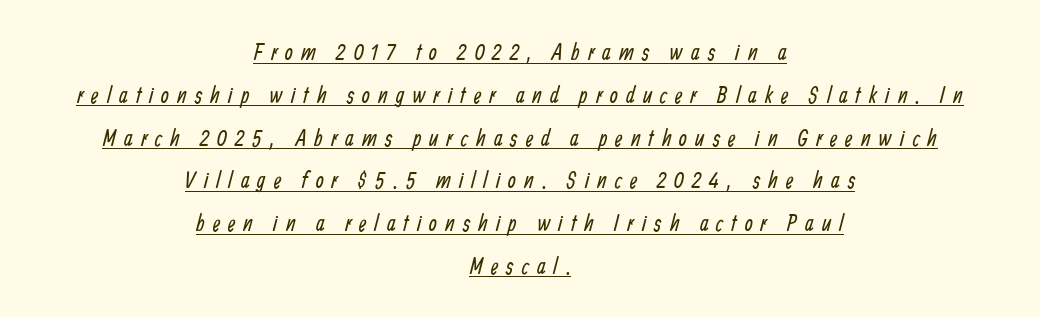
Honestly, the letter spacing is so wide it's the main thing you notice. The typesetter chose a symmetrical, centered arrangement here. Compared with a typical body face, this is equally light or lighter still. Check the space under the baseline: a stroke is drawn there.
